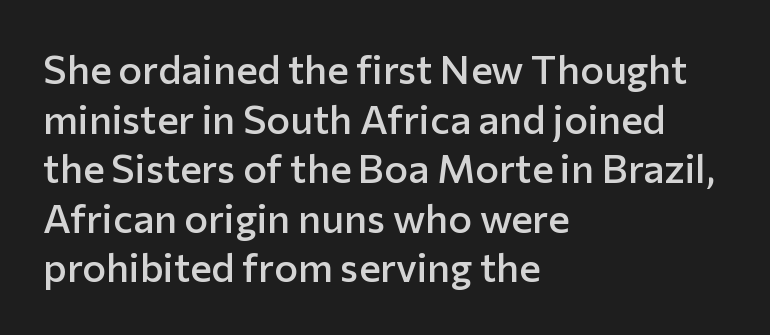
The specimen omits any rule beneath the text block's lines. The specimen reads as upright at a glance. Between one letter and the next there's only the usual sliver of space. Layout note: lines flush left.
